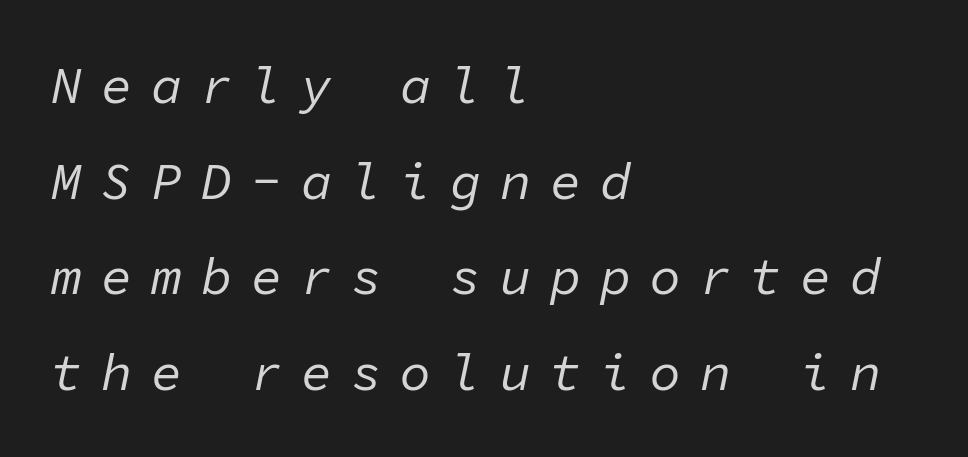
The foot of each line stays bare and open. The setting favours the left margin, as ordinary paragraphs usually do. The passage shown is not bold in any degree. Here the designer chose a console-style face with uniform glyph widths.
